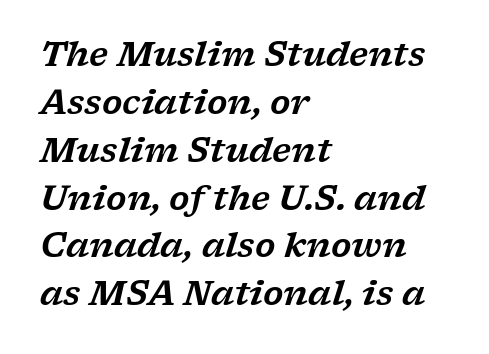
{"serif": "yes", "italic": "yes", "lean": "right", "slant_degrees": 17, "width": "wide", "stroke_contrast": "low", "x_height": "medium", "monospaced": "no", "underline": "no", "align": "left", "line_spacing": "normal", "line_spacing_ratio": 1.45, "letter_spacing": "normal", "letter_spacing_em": 0.0, "glyph_px": 33}
